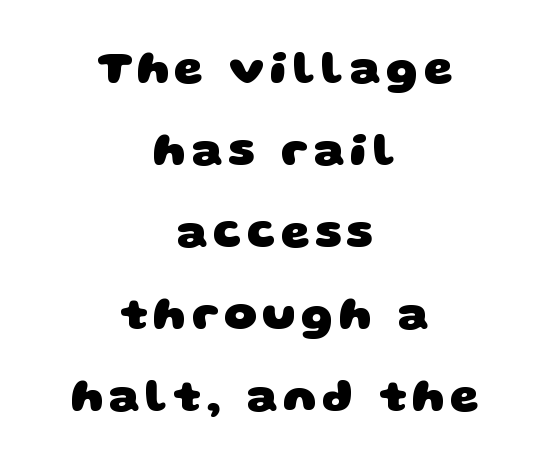
Q: Is the text bold? A: Yes.
Q: Is the typeface a serif or a sans-serif typeface? A: Sans-serif.
Q: Is the text underlined? A: No.
Q: How is the paragraph aligned? A: Centered.
Q: Width (condensed, normal, or wide)? A: Wide.
Q: Stroke contrast? A: Low.
Q: x-height? A: Large.
Q: Monospaced? A: No.
